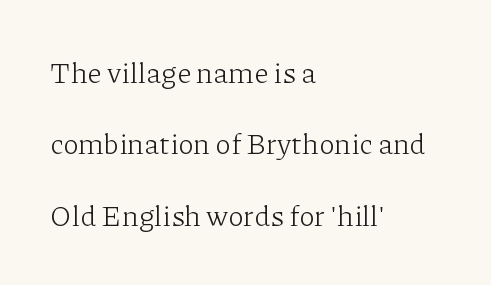
Q: Is the text bold? A: No.
Q: Is the text italic (slanted)? A: No, it is upright.
Q: Is the typeface a serif or a sans-serif typeface? A: Serif.
Q: Is the text underlined? A: No.
Q: How is the paragraph aligned? A: Left-aligned.
Q: Is the spacing between letters normal or unusually wide? A: Normal.
Q: Is the spacing between lines tight, normal or loose? A: Loose.
Q: Width (condensed, normal, or wide)? A: Normal.
Q: Stroke contrast? A: Low.
Q: x-height? A: Medium.
Q: Monospaced? A: No.
